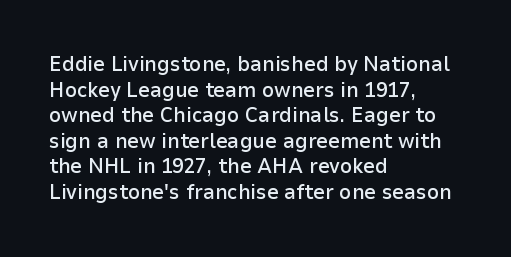
The image shows 21 px text type, upright; set left-aligned, line spacing 1.22x, normal letter spacing, not underlined.
